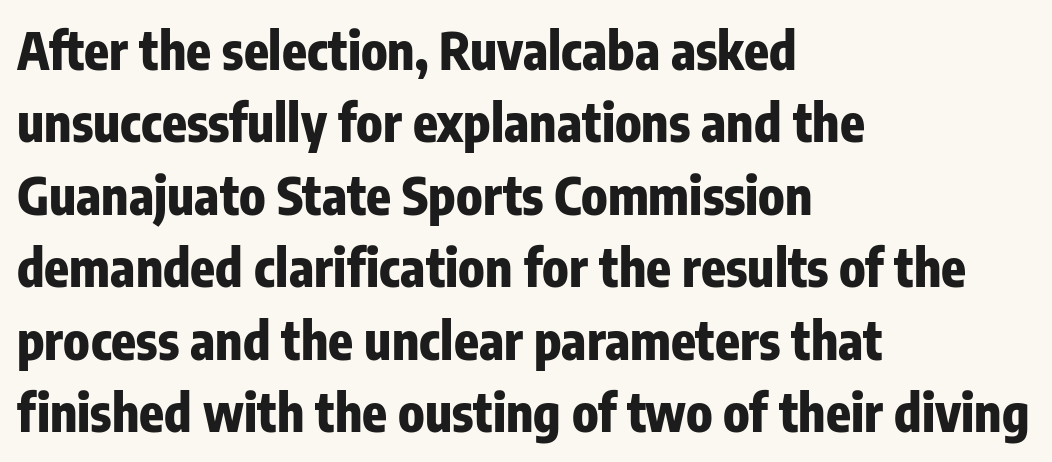
{"serif": "no", "italic": "no", "bold": "yes", "weight": "heavy", "width": "condensed", "stroke_contrast": "low", "x_height": "medium", "monospaced": "no", "underline": "no", "align": "left", "line_spacing": "normal", "line_spacing_ratio": 1.42, "letter_spacing": "normal", "letter_spacing_em": 0.0, "glyph_px": 51}
